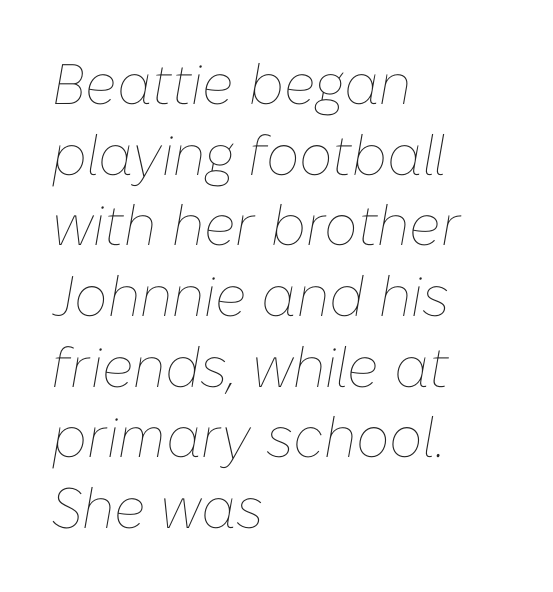
Is this a fixed-width face? No — the glyphs have proportional, varying widths. Descenders hang freely into open space. The letterforms sit shoulder to shoulder at normal distance. If you drew a ruler down the left edge, every line would touch it. Would a proofreader flag this as italicized? Yes. No heavy texture on the line: the type isn't bold.
